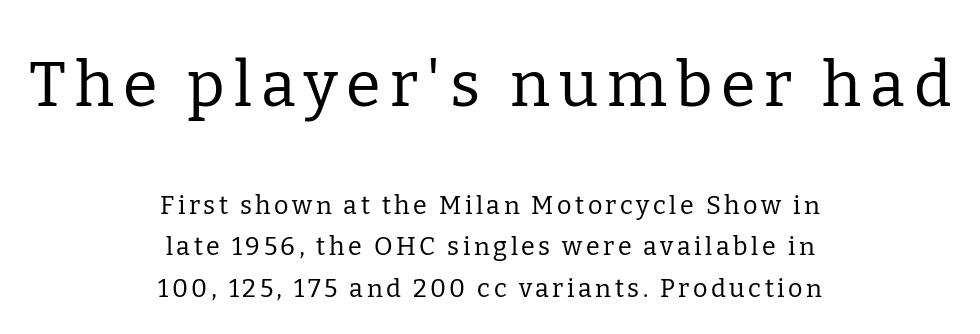
The image shows 63 px regular-weight serif type, upright; set centered, normal line spacing (1.67x), not underlined; the first (top) block is 2.52x larger; low stroke contrast and a medium x-height.
